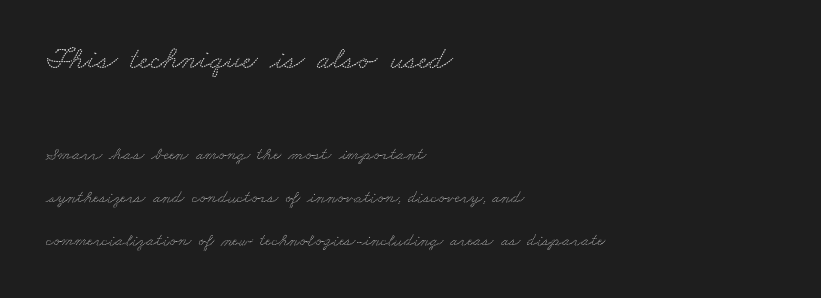
Q: Is the typeface a serif or a sans-serif typeface? A: Serif.
Q: Is the text underlined? A: No.
Q: How is the paragraph aligned? A: Left-aligned.
Q: Is the spacing between letters normal or unusually wide? A: Normal.
Q: Is the spacing between lines tight, normal or loose? A: Loose.
Q: Which block of text is set in a larger size, the first (top) or the second (bottom)? A: The first (top) one.
Q: Width (condensed, normal, or wide)? A: Wide.
Q: Stroke contrast? A: Low.
Q: x-height? A: Small.
Q: Monospaced? A: No.
